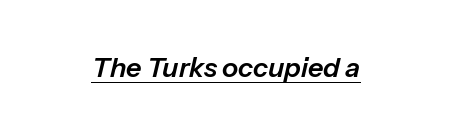
The image shows 27 px text type, italic (leaning right); set normal letter spacing, underlined.
